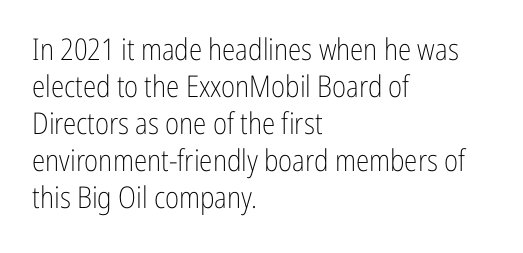
Reading down the block, your eye returns to a fixed left position each line. The font family rendered here belongs to the sans-serif group. Designer's note — italics off, roman on. Tracking here is standard; glyphs follow each other at the usual distance.
